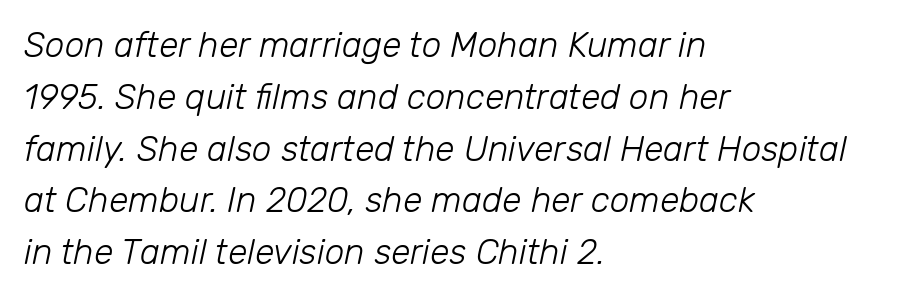
Q: Is the text bold? A: No.
Q: Is the text italic (slanted)? A: Yes, it leans right by about 12 degrees.
Q: Is the text underlined? A: No.
Q: How is the paragraph aligned? A: Left-aligned.
Q: Is the spacing between letters normal or unusually wide? A: Normal.
Q: Is the spacing between lines tight, normal or loose? A: Normal.
Q: Width (condensed, normal, or wide)? A: Normal.
Q: Stroke contrast? A: Low.
Q: x-height? A: Medium.
Q: Monospaced? A: No.
